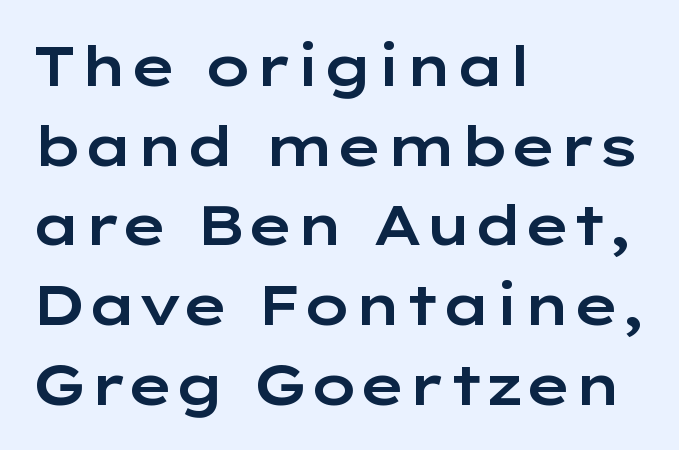
Unlike italic type, these characters show no tilt at all. The zone under the glyphs is completely vacant. To sum up the face: it is a sans, with no serifs. A normal amount of white space separates one row of letters from the next. Look at the tracking — it's just the regular setting, nothing added.
